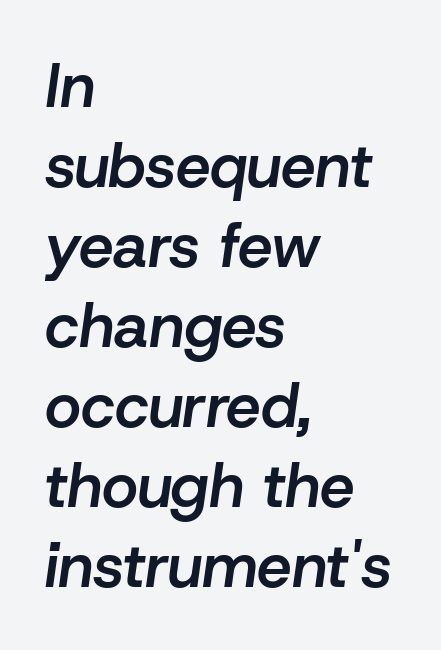
Underlining? Definitely not there. The leading is moderate, giving the passage an even texture. The rendering uses natural spacing where letterforms have individual widths. The paragraph has a hard left edge and a soft right edge. What stands out about the letter spacing? Nothing — it is the standard amount.
